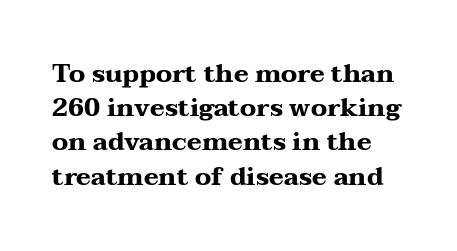
Q: Is the text bold? A: Yes.
Q: Is the text italic (slanted)? A: No, it is upright.
Q: Is the text underlined? A: No.
Q: Is the spacing between letters normal or unusually wide? A: Normal.
Q: Is the spacing between lines tight, normal or loose? A: Normal.
